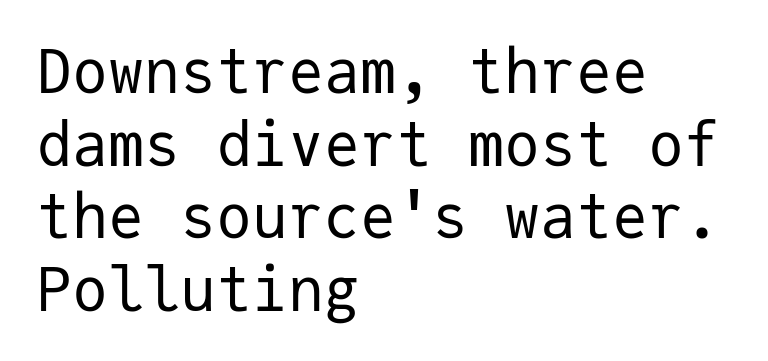
Short and long lines alike share a common starting point at left. Glyph-to-glyph distance matches everyday printed text. The letters stand upright; this is a roman face. Weight: in the light-to-regular range. Rule under the text: the space is simply empty.
